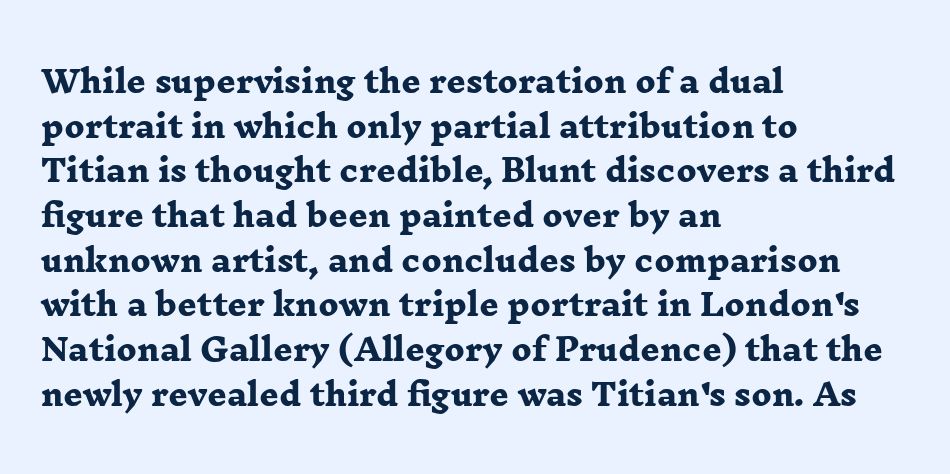
{"serif": "yes", "bold": "yes", "weight": "heavy", "width": "wide", "stroke_contrast": "low", "x_height": "medium", "monospaced": "no", "underline": "no", "align": "left", "line_spacing": "normal", "line_spacing_ratio": 1.49, "letter_spacing": "normal", "letter_spacing_em": 0.0, "glyph_px": 30}
